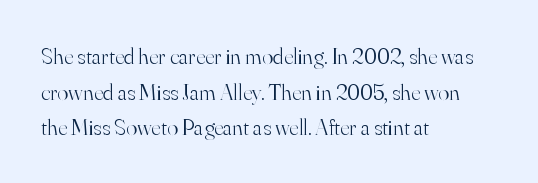
Q: Is the text bold? A: No.
Q: Is the text italic (slanted)? A: No, it is upright.
Q: Is the text underlined? A: No.
Q: How is the paragraph aligned? A: Left-aligned.
Q: Is the spacing between letters normal or unusually wide? A: Normal.
Q: Is the spacing between lines tight, normal or loose? A: Normal.
